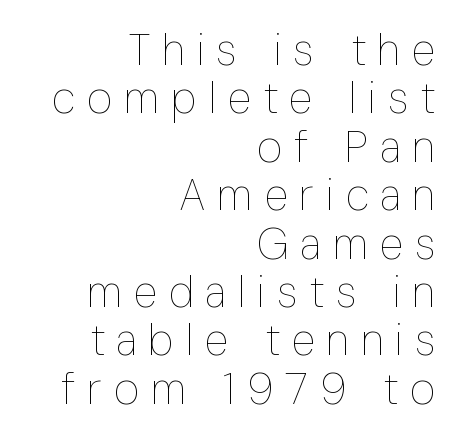
{"italic": "no", "bold": "no", "weight": "thin", "width": "condensed", "stroke_contrast": "low", "x_height": "medium", "monospaced": "no", "underline": "no", "align": "right", "line_spacing": "tight", "line_spacing_ratio": 1.1, "letter_spacing": "wide", "letter_spacing_em": 0.27, "glyph_px": 44}
